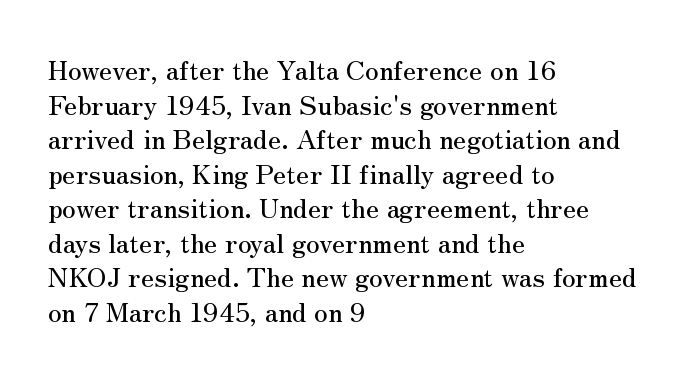
You could call the tracking neutral — neither tight nor loose. Interline gaps are of average width in this sample. The zone under the glyphs is completely vacant. A classic flush-left, rag-right setting is used for this passage. Style check: upright.
